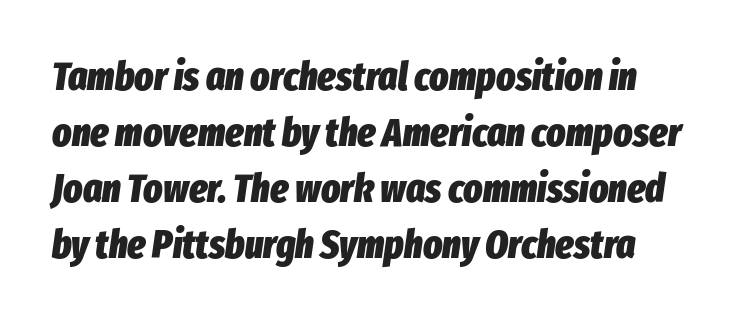
Q: Is the text bold? A: Yes.
Q: Is the text italic (slanted)? A: Yes, it leans right by about 8 degrees.
Q: Is the text underlined? A: No.
Q: Is the spacing between letters normal or unusually wide? A: Normal.
Q: Is the spacing between lines tight, normal or loose? A: Normal.
Q: Width (condensed, normal, or wide)? A: Condensed.
Q: Stroke contrast? A: Low.
Q: x-height? A: Medium.
Q: Monospaced? A: No.
